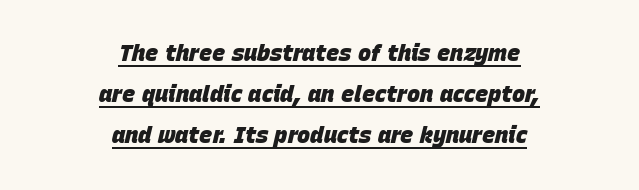
The typesetter has applied underlining to the passage shown. A centered setting, common on invitations and titles, is used for this passage. What stands out about the letter spacing? Nothing — it is the standard amount. The specimen reads as italic at a glance.
